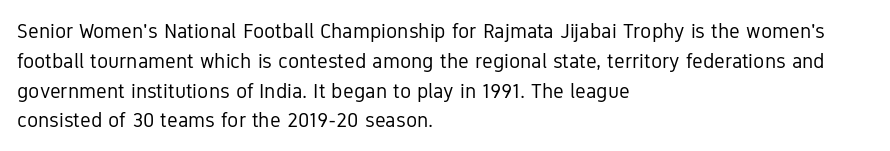
Q: Is the text bold? A: No.
Q: Is the text italic (slanted)? A: No, it is upright.
Q: Is the text underlined? A: No.
Q: How is the paragraph aligned? A: Left-aligned.
Q: Is the spacing between letters normal or unusually wide? A: Normal.
Q: Is the spacing between lines tight, normal or loose? A: Normal.
